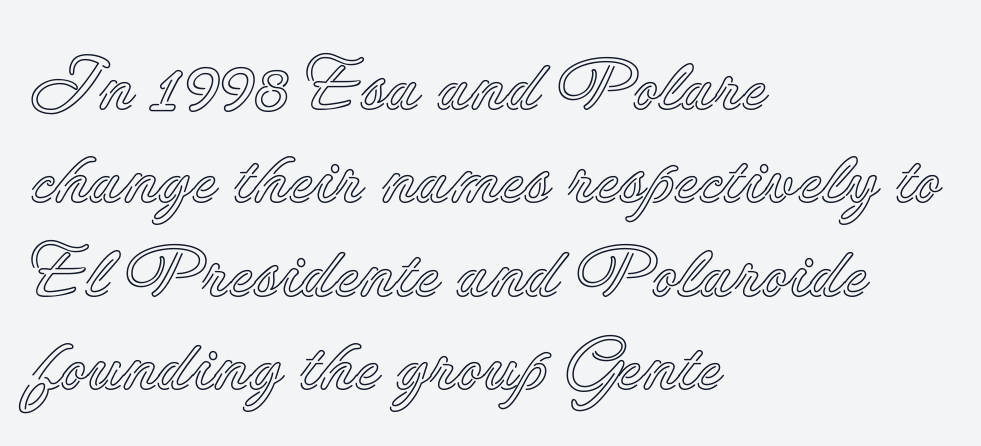
Q: Is the text italic (slanted)? A: Yes.
Q: Is the text underlined? A: No.
Q: How is the paragraph aligned? A: Left-aligned.
Q: Is the spacing between letters normal or unusually wide? A: Normal.
Q: Is the spacing between lines tight, normal or loose? A: Normal.
Q: Width (condensed, normal, or wide)? A: Normal.
Q: x-height? A: Small.
Q: Monospaced? A: No.
